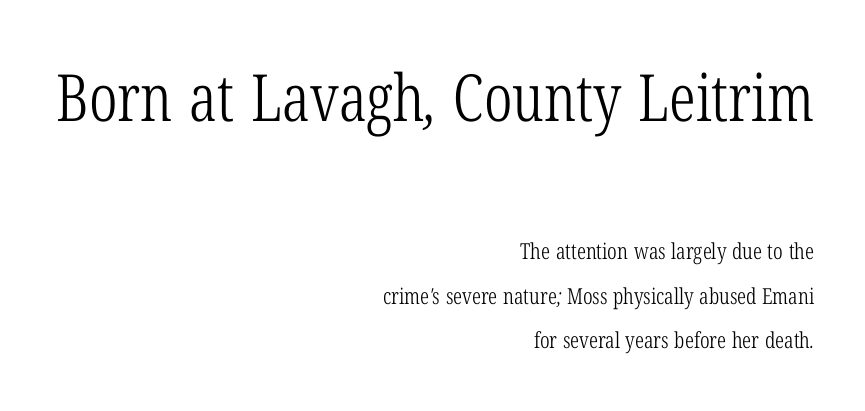
The image shows 65 px light, condensed serif type; set right-aligned, loose line spacing (2.03x), normal letter spacing, not underlined; the first (top) block is 2.95x larger; low stroke contrast and a medium x-height.
